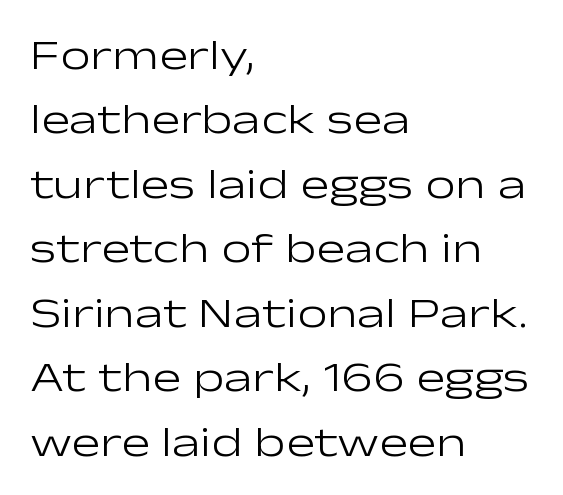
Q: Is the text bold? A: No.
Q: Is the text italic (slanted)? A: No, it is upright.
Q: Is the typeface a serif or a sans-serif typeface? A: Sans-serif.
Q: Is the text underlined? A: No.
Q: How is the paragraph aligned? A: Left-aligned.
Q: Is the spacing between letters normal or unusually wide? A: Normal.
Q: Is the spacing between lines tight, normal or loose? A: Normal.
Q: Width (condensed, normal, or wide)? A: Wide.
Q: Stroke contrast? A: Low.
Q: x-height? A: Medium.
Q: Monospaced? A: No.
